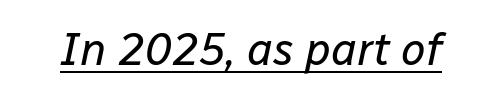
{"italic": "yes", "lean": "right", "slant_degrees": 12, "bold": "no", "weight": "regular", "width": "normal", "stroke_contrast": "low", "x_height": "medium", "monospaced": "no", "underline": "yes", "letter_spacing": "normal", "letter_spacing_em": 0.0, "glyph_px": 45}
